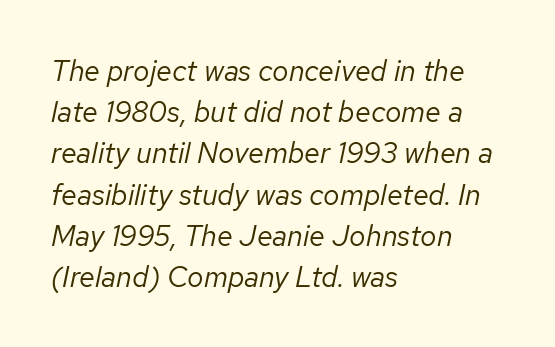
The image shows 29 px regular-weight type, italic (leaning right); set left-aligned, normal line spacing (1.42x), normal letter spacing, not underlined; low stroke contrast and a medium x-height.
